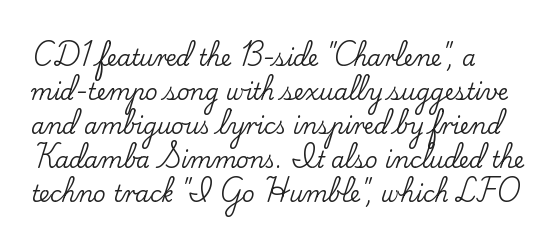
{"underline": "no", "align": "left", "line_spacing": "normal", "line_spacing_ratio": 1.55, "letter_spacing": "normal", "letter_spacing_em": 0.0, "glyph_px": 22}
